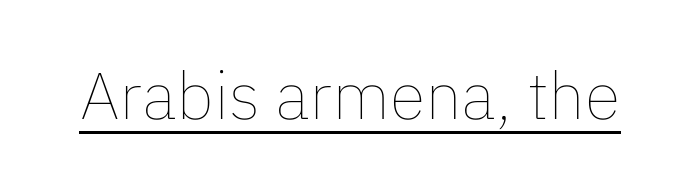
The image shows 66 px thin type, upright; set normal letter spacing, underlined; low stroke contrast and a medium x-height.
